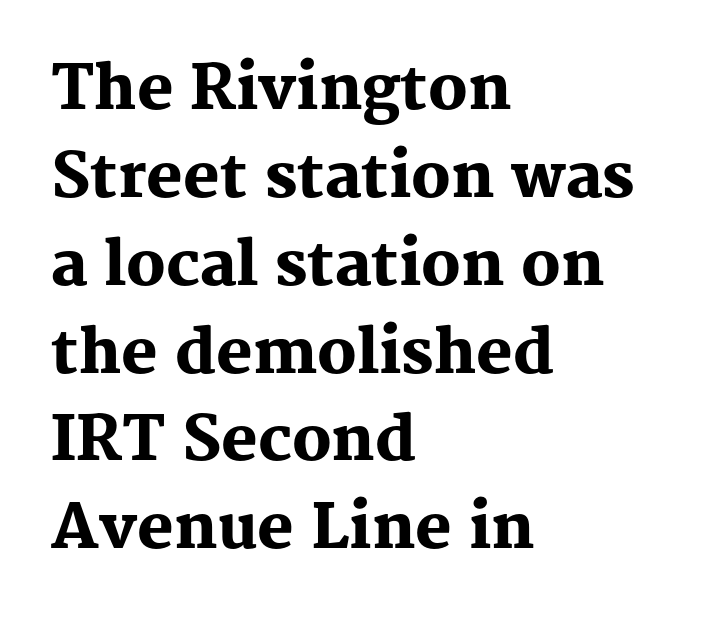
{"serif": "yes", "italic": "no", "bold": "yes", "weight": "heavy", "width": "normal", "stroke_contrast": "medium", "x_height": "medium", "monospaced": "no", "underline": "no", "align": "left", "line_spacing": "normal", "line_spacing_ratio": 1.44, "letter_spacing": "normal", "letter_spacing_em": 0.0, "glyph_px": 61}
